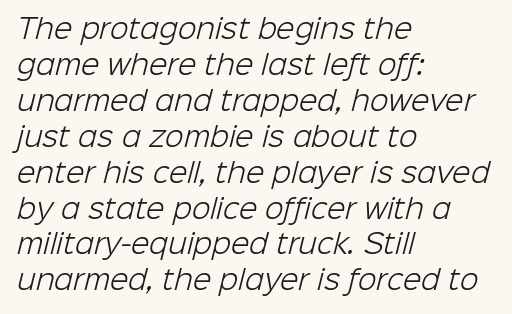
{"bold": "no", "underline": "no", "align": "left", "line_spacing": "normal", "line_spacing_ratio": 1.33, "letter_spacing": "normal", "letter_spacing_em": 0.0, "glyph_px": 27}
